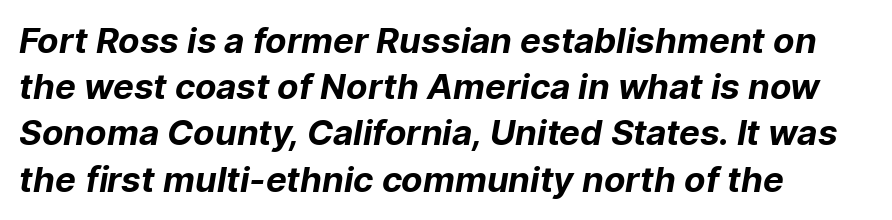
{"serif": "no", "bold": "yes", "weight": "bold", "width": "normal", "stroke_contrast": "low", "x_height": "medium", "monospaced": "no", "underline": "no", "align": "left", "line_spacing": "normal", "line_spacing_ratio": 1.32, "letter_spacing": "normal", "letter_spacing_em": 0.0, "glyph_px": 35}
